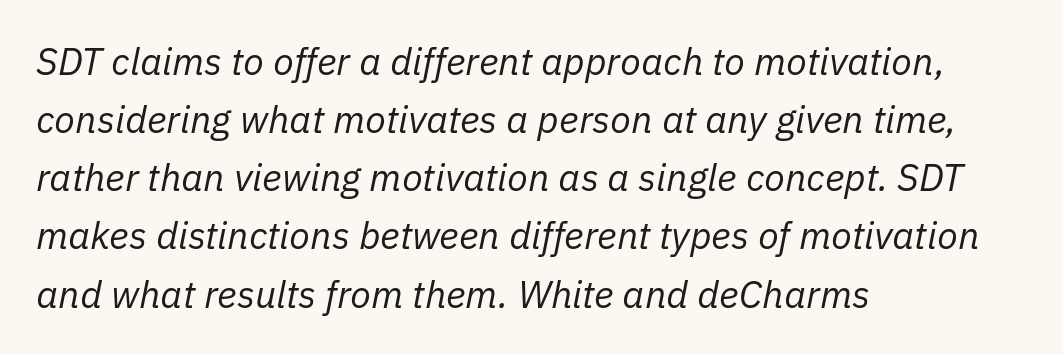
Q: Is the text bold? A: No.
Q: Is the text italic (slanted)? A: Yes, it leans right by about 11 degrees.
Q: Is the text underlined? A: No.
Q: How is the paragraph aligned? A: Left-aligned.
Q: Is the spacing between letters normal or unusually wide? A: Normal.
Q: Is the spacing between lines tight, normal or loose? A: Normal.
Q: Width (condensed, normal, or wide)? A: Normal.
Q: Stroke contrast? A: Low.
Q: x-height? A: Medium.
Q: Monospaced? A: No.
